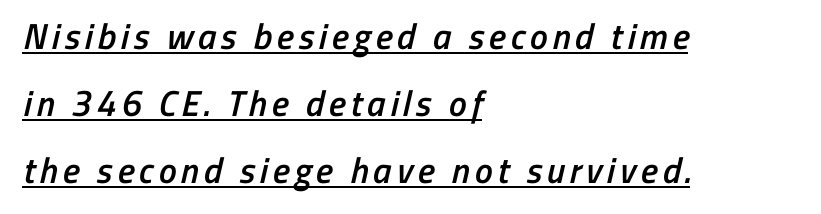
Is this a fixed-width face? No — the glyphs have proportional, varying widths. Reading down the block, your eye returns to a fixed left position each line. The glyphs have the mass of a demibold cut, below bold. The font family rendered here belongs to the sans-serif group. The words here are underlined.
